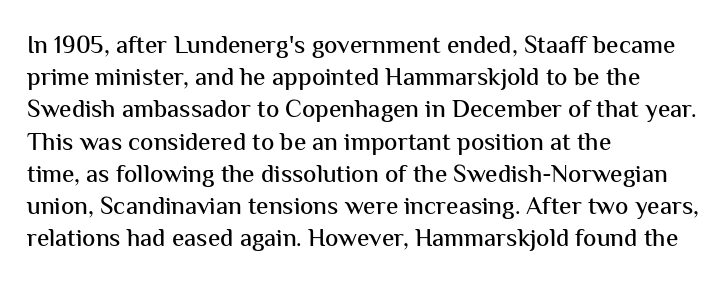
{"italic": "no", "underline": "no", "align": "left", "line_spacing": "normal", "line_spacing_ratio": 1.29, "letter_spacing": "normal", "letter_spacing_em": 0.0, "glyph_px": 25}
